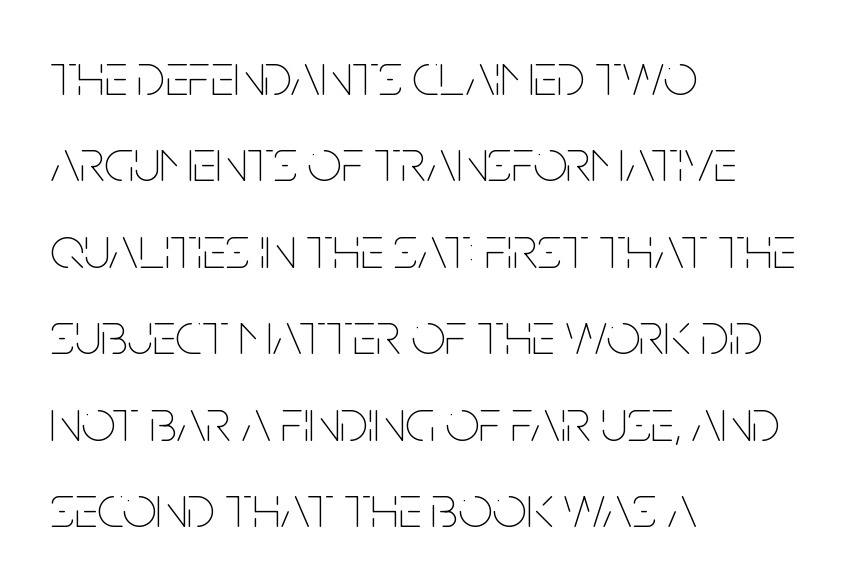
The image shows 60 px thin, condensed type, upright; set left-aligned, normal line spacing (1.44x), normal letter spacing, not underlined; low stroke contrast and a large x-height.
